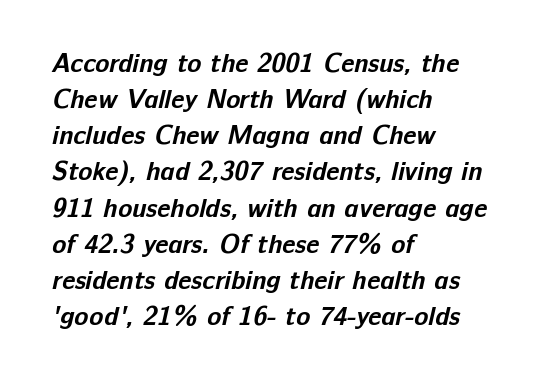
The image shows 26 px bold type; set left-aligned, normal line spacing (1.39x), normal letter spacing, not underlined.
